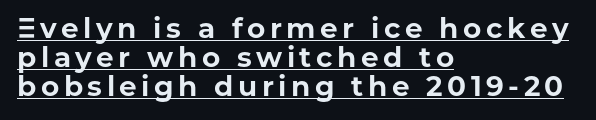
A typesetter would call this proportional, since set widths differ per character. Every stem runs plumb, perpendicular to the baseline. In designer terms, the underline attribute is active on this setting. On the weight axis this lands at bold, roughly 700. Type style note: lacks serifs.
